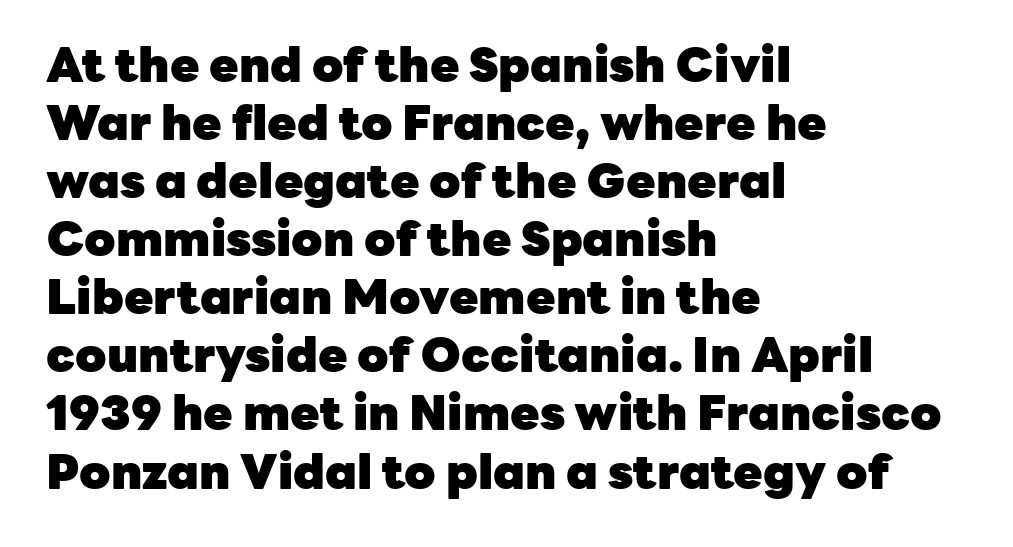
The rendering uses a bold face; every stroke is thick and dark. A classic flush-left, rag-right setting is used for this passage. Nope, not italic — everything's standing straight. Students, note that the glyphs here touch the page at normal intervals. These lines are rendered in a variable-pitch font. Descenders hang freely into open space.
